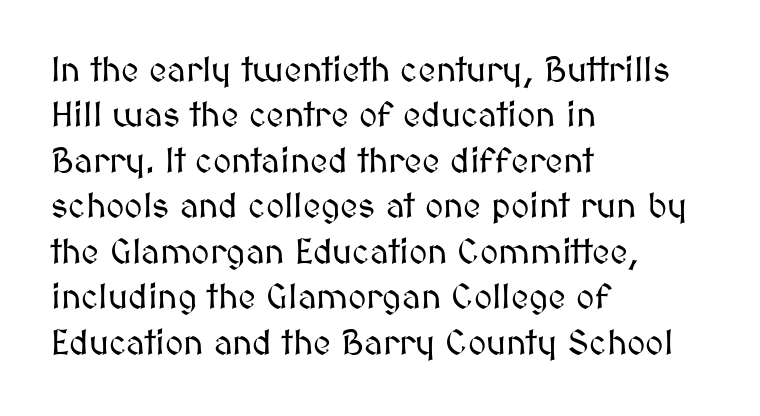
{"italic": "no", "width": "normal", "stroke_contrast": "medium", "x_height": "medium", "monospaced": "no", "underline": "no", "align": "left", "line_spacing": "normal", "line_spacing_ratio": 1.3, "letter_spacing": "normal", "letter_spacing_em": 0.0, "glyph_px": 35}
